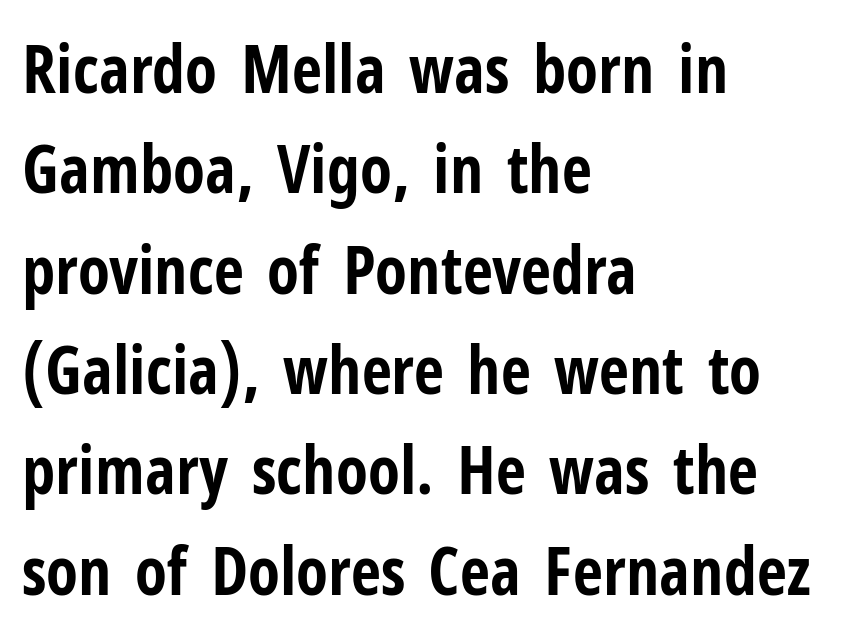
Q: Is the text bold? A: Yes.
Q: Is the text italic (slanted)? A: No, it is upright.
Q: Is the typeface a serif or a sans-serif typeface? A: Sans-serif.
Q: Is the text underlined? A: No.
Q: How is the paragraph aligned? A: Left-aligned.
Q: Is the spacing between letters normal or unusually wide? A: Normal.
Q: Is the spacing between lines tight, normal or loose? A: Normal.
Q: Width (condensed, normal, or wide)? A: Condensed.
Q: Stroke contrast? A: Low.
Q: x-height? A: Medium.
Q: Monospaced? A: No.
